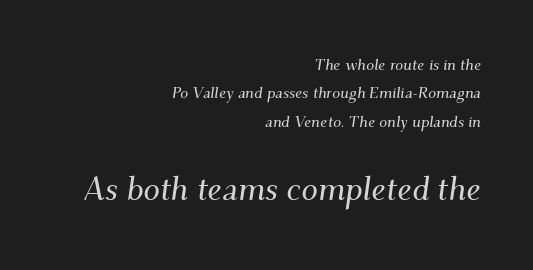
{"serif": "yes", "italic": "yes", "lean": "right", "slant_degrees": 9, "width": "normal", "stroke_contrast": "medium", "x_height": "small", "monospaced": "no", "underline": "no", "align": "right", "line_spacing_ratio": 1.77, "letter_spacing": "normal", "letter_spacing_em": 0.0, "larger_block": "second", "size_ratio": 2.06, "glyph_px": 33}
